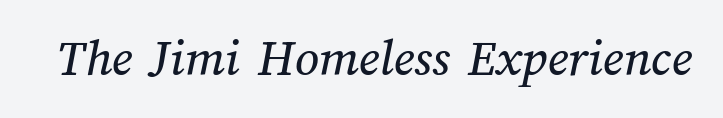
{"width": "normal", "stroke_contrast": "medium", "x_height": "medium", "monospaced": "no", "underline": "no", "letter_spacing": "normal", "letter_spacing_em": 0.0, "glyph_px": 53}
